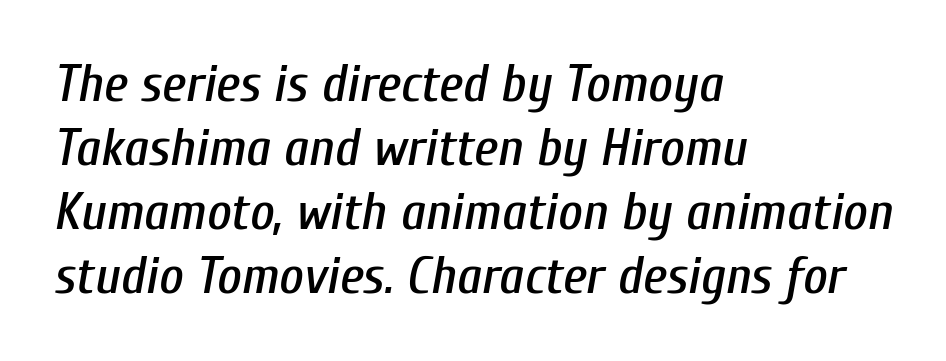
Descenders are the only things crossing below the line. The line texture is even and compact thanks to regular tracking. Tall strokes in this sample are angled rather than plumb. A student would call this left alignment; a typographer would say flush left, rag right. A typesetter would call this proportional, since set widths differ per character.
